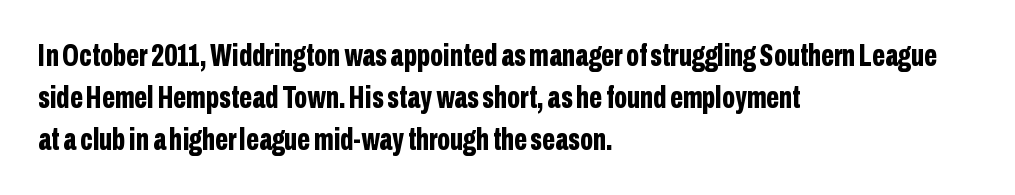
{"serif": "no", "italic": "no", "bold": "yes", "weight": "bold", "width": "condensed", "stroke_contrast": "low", "x_height": "medium", "monospaced": "no", "underline": "no", "align": "left", "line_spacing": "normal", "line_spacing_ratio": 1.35, "letter_spacing": "normal", "letter_spacing_em": 0.0, "glyph_px": 31}
